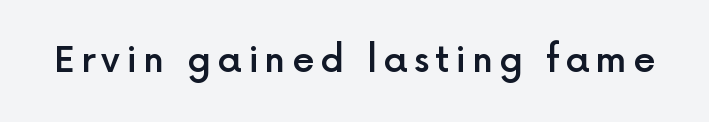
Every character sits straight up, as roman type does. You can tell from the bare stems that sans-serif type was used. Here the designer chose a conventional face with non-uniform glyph widths. As a designer I'd log this as weight 600, semibold. This rendering features lettering with no underline.
